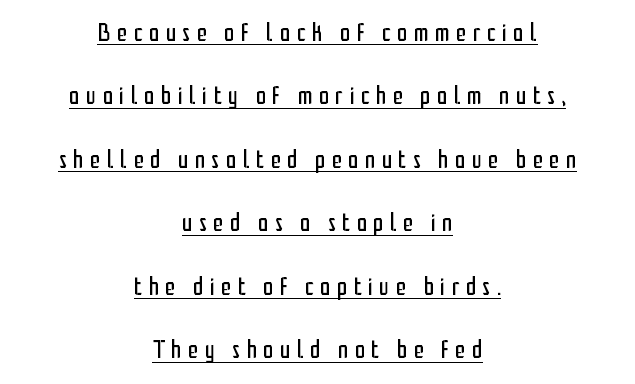
Underlined type. Each word looks stretched out because of the extra space between its letters. The letters stand straight up with perfectly vertical stems. Baseline-to-baseline distance is far greater than the letter height. In CSS terms this would be text-align: center. Weight: not bold — regular or lighter.
